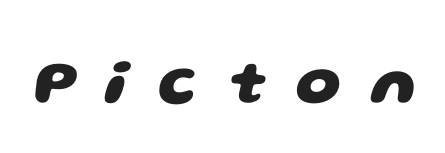
{"serif": "no", "bold": "yes", "weight": "heavy", "width": "wide", "stroke_contrast": "low", "x_height": "large", "monospaced": "no", "underline": "no", "letter_spacing": "wide", "letter_spacing_em": 0.47, "glyph_px": 64}
